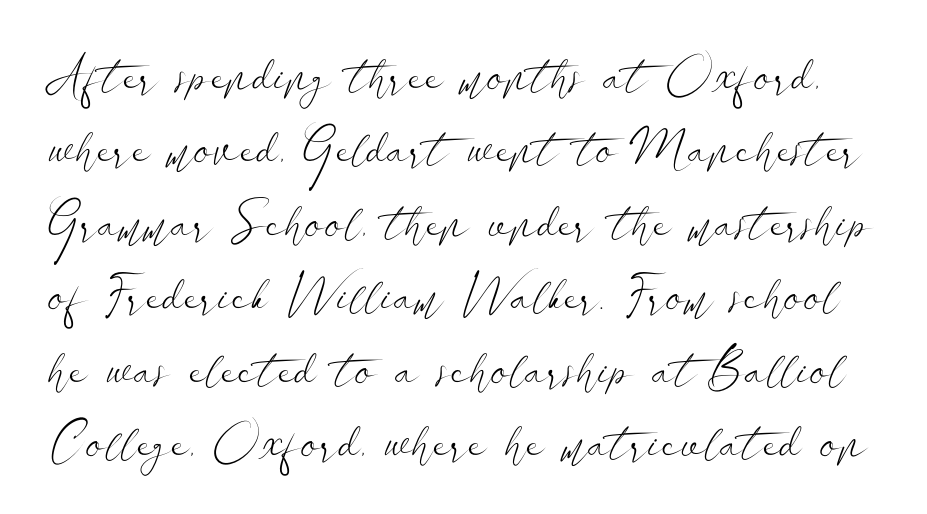
Examine the stroke ends and you'll find no serifs. Does the leading feel generous? No, just average. Beneath every word, the page is bare. The rendering keeps characters at their native spacing. Varying glyph widths throughout — classic text-font behaviour. Weight class: somewhere from thin through regular.
